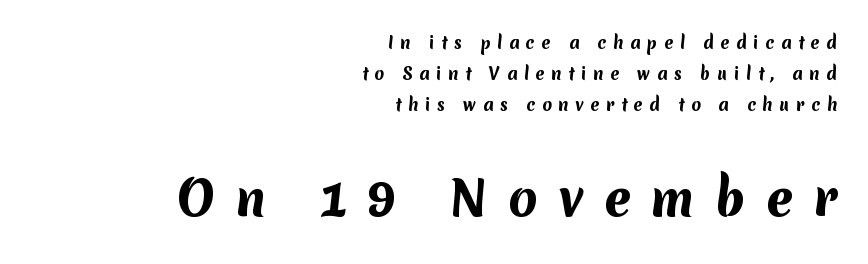
The image shows 48 px bold sans-serif type; set right-aligned, loose line spacing (1.94x), unusually wide letter spacing (+0.41 em), not underlined; the second (bottom) block is 3.0x larger; medium stroke contrast and a medium x-height.
